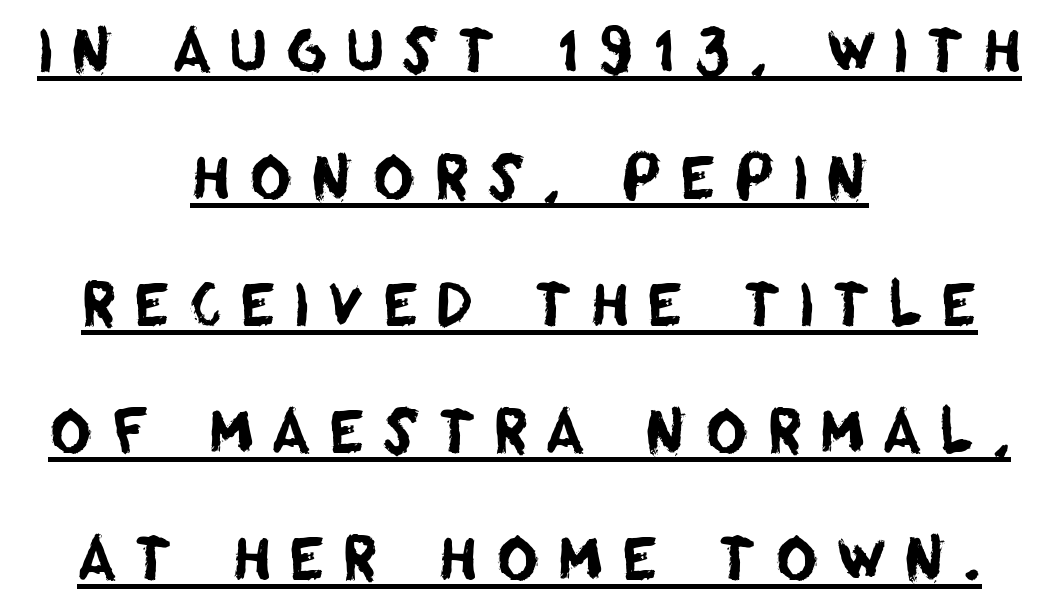
{"serif": "no", "width": "normal", "stroke_contrast": "low", "x_height": "large", "monospaced": "no", "underline": "yes", "align": "center", "line_spacing": "loose", "line_spacing_ratio": 2.19, "letter_spacing": "wide", "letter_spacing_em": 0.3, "glyph_px": 58}
